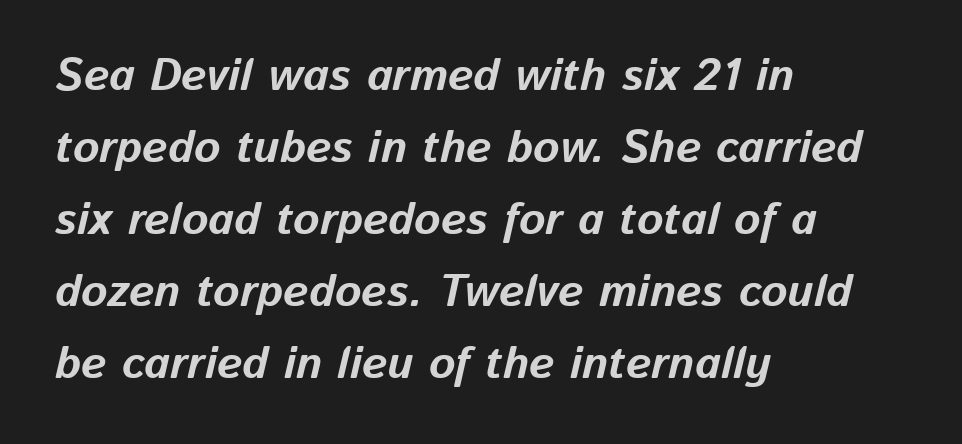
{"italic": "yes", "lean": "right", "slant_degrees": 13, "bold": "yes", "weight": "bold", "width": "normal", "stroke_contrast": "low", "x_height": "medium", "monospaced": "no", "underline": "no", "align": "left", "line_spacing": "normal", "line_spacing_ratio": 1.6, "letter_spacing": "normal", "letter_spacing_em": 0.0, "glyph_px": 45}
